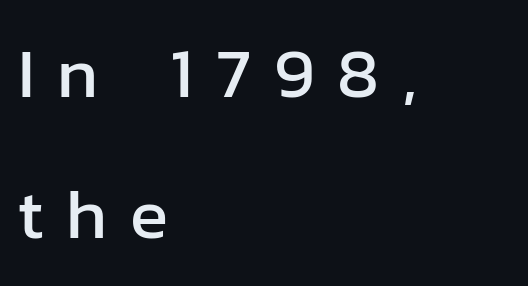
Varying glyph widths throughout — classic text-font behaviour. Someone cranked the tracking dial way up on this one. Nope, no serifs anywhere on these letters. All the whitespace from short lines collects on the right. No word sits above an underline. Rows of type keep a wide berth in the vertical direction.
